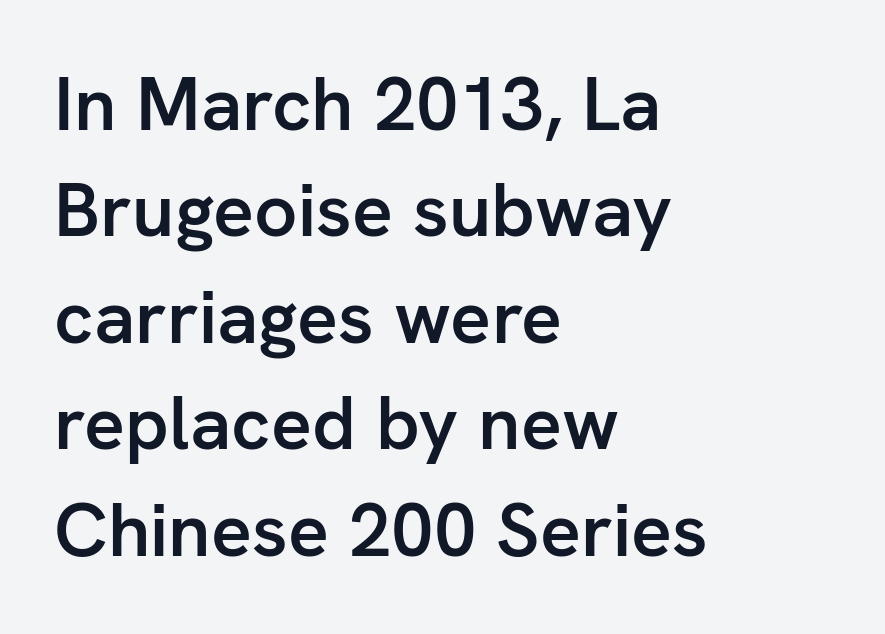
The image shows 76 px semibold sans-serif type, upright; set left-aligned, normal line spacing (1.4x), normal letter spacing, not underlined; low stroke contrast and a medium x-height.
